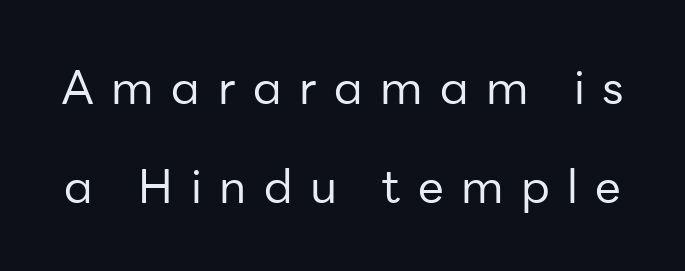
The image shows 46 px regular-weight sans-serif type, upright; set loose line spacing (2.15x), unusually wide letter spacing (+0.38 em), not underlined; low stroke contrast and a medium x-height.
